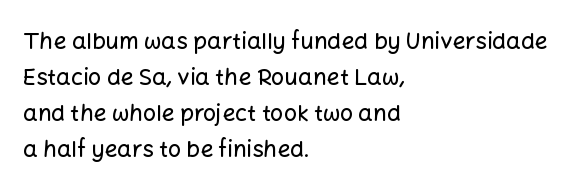
The image shows 23 px text type, upright; set left-aligned, normal line spacing (1.56x), normal letter spacing, not underlined.
